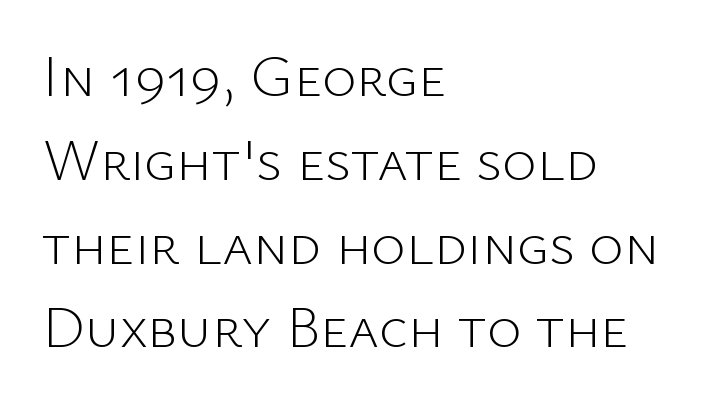
The rendering uses natural spacing where letterforms have individual widths. Beneath every word, the page is bare. This sample keeps an unexceptional amount of space between lines. The designer went with a sans here, leaving each stem footless. A roman cut, with each character standing at attention. The typesetter chose a ragged-right arrangement here.
